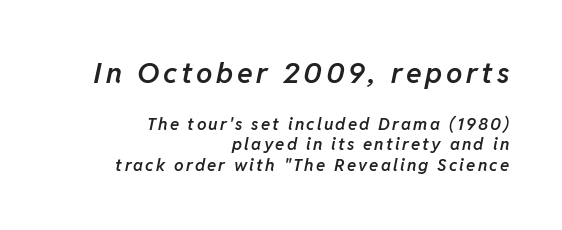
The image shows 29 px semibold type, italic (leaning right); set right-aligned, line spacing 1.22x, not underlined; the first (top) block is 1.71x larger; low stroke contrast and a medium x-height.
